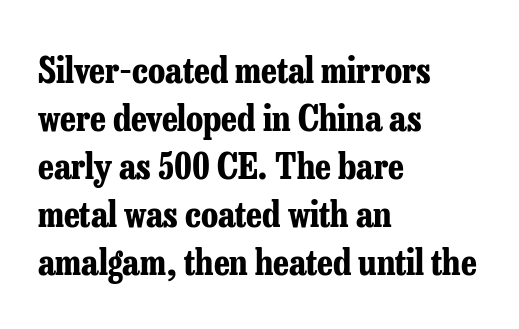
Caption: multi-line text, flush left, ragged right. Is the letter spacing exaggerated? No — it looks like the ordinary default. Note the varied advance widths — an 'i' is clearly narrower than an 'm'. The space between consecutive lines is moderate. Small tapered or slab feet sit at the stroke ends, so this counts as serif.
